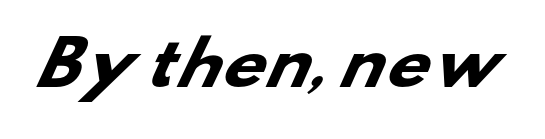
Q: Is the text bold? A: Yes.
Q: Is the typeface a serif or a sans-serif typeface? A: Sans-serif.
Q: Is the text underlined? A: No.
Q: Is the spacing between letters normal or unusually wide? A: Normal.
Q: Width (condensed, normal, or wide)? A: Wide.
Q: Stroke contrast? A: Low.
Q: x-height? A: Small.
Q: Monospaced? A: No.
